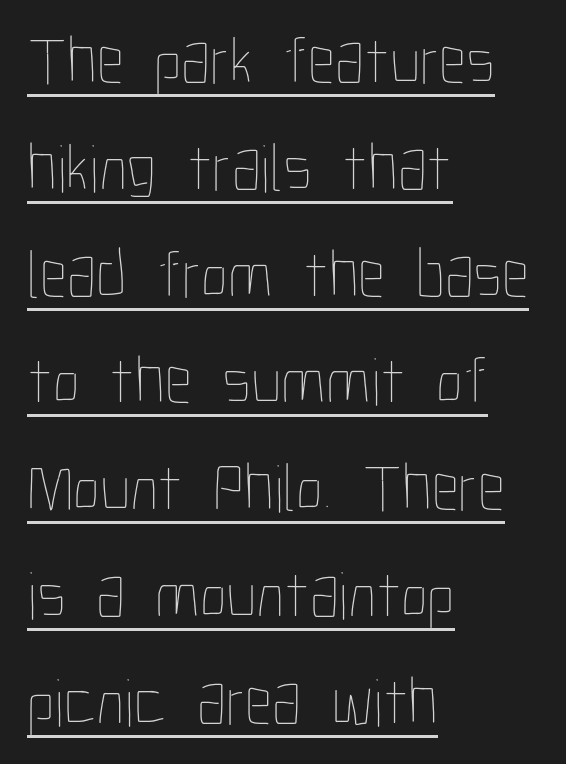
{"italic": "no", "bold": "no", "weight": "thin", "width": "condensed", "stroke_contrast": "low", "x_height": "medium", "monospaced": "no", "underline": "yes", "align": "left", "line_spacing": "normal", "line_spacing_ratio": 1.57, "letter_spacing": "normal", "letter_spacing_em": 0.0, "glyph_px": 68}
